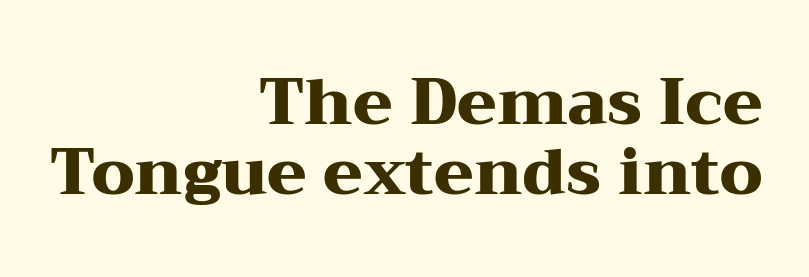
{"serif": "yes", "italic": "no", "bold": "yes", "weight": "heavy", "width": "wide", "stroke_contrast": "medium", "x_height": "medium", "monospaced": "no", "underline": "no", "align": "right", "line_spacing": "tight", "line_spacing_ratio": 1.1, "letter_spacing": "normal", "letter_spacing_em": 0.0, "glyph_px": 64}
